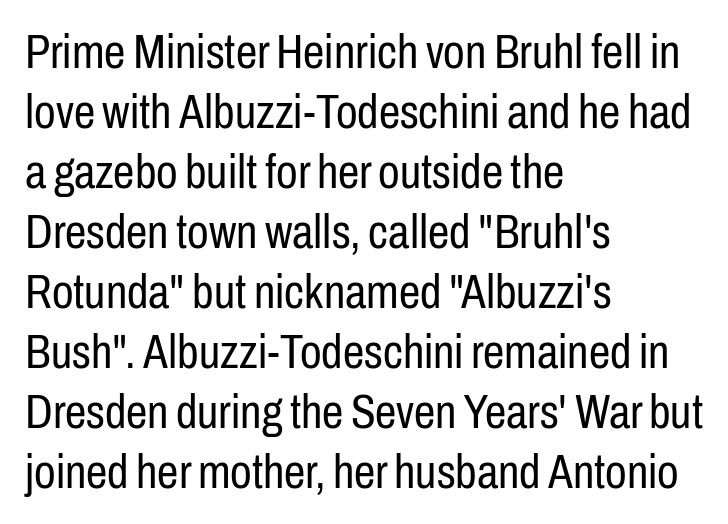
The image shows 48 px regular-weight, condensed sans-serif type, upright; set left-aligned, normal line spacing (1.25x), normal letter spacing, not underlined; low stroke contrast and a medium x-height.
